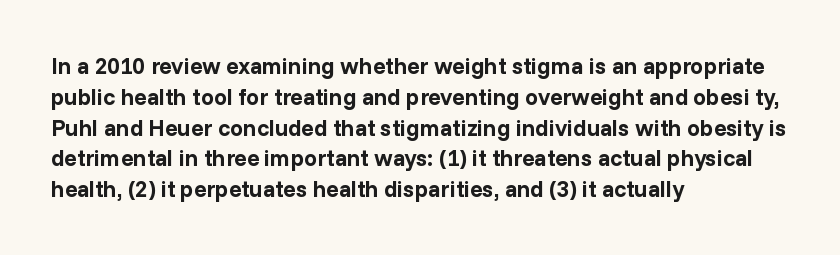
The image shows 23 px bold type, upright; set left-aligned, normal line spacing (1.34x), normal letter spacing, not underlined.
